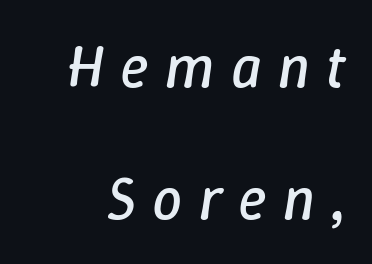
The image shows 60 px regular-weight type, italic (leaning right); set loose line spacing (2.2x), unusually wide letter spacing (+0.27 em), not underlined; low stroke contrast and a medium x-height.
